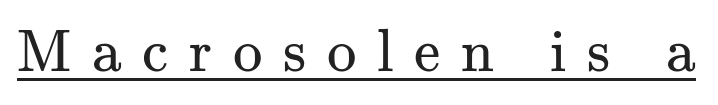
{"serif": "yes", "italic": "no", "bold": "no", "weight": "regular", "width": "normal", "stroke_contrast": "medium", "x_height": "small", "monospaced": "no", "underline": "yes", "letter_spacing": "wide", "letter_spacing_em": 0.35, "glyph_px": 59}
